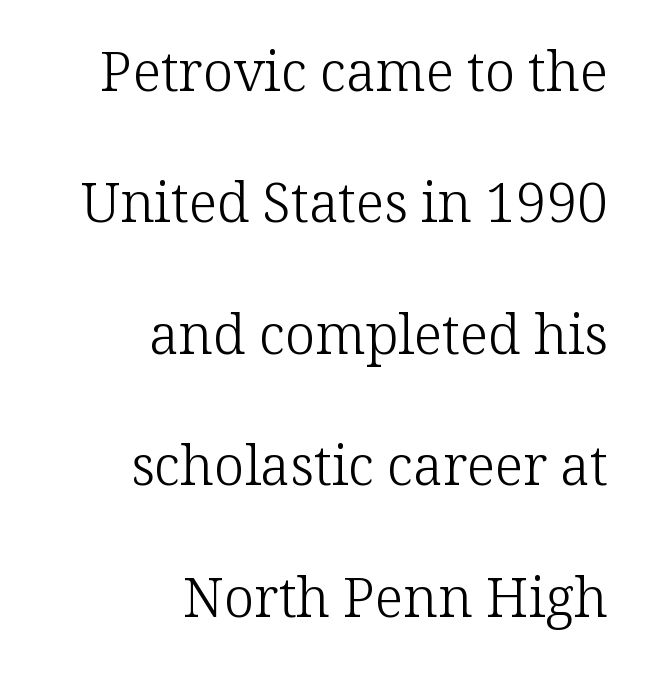
{"serif": "yes", "italic": "no", "bold": "no", "weight": "light", "width": "normal", "stroke_contrast": "low", "x_height": "medium", "monospaced": "no", "underline": "no", "align": "right", "line_spacing": "loose", "line_spacing_ratio": 2.39, "letter_spacing": "normal", "letter_spacing_em": 0.0, "glyph_px": 55}
